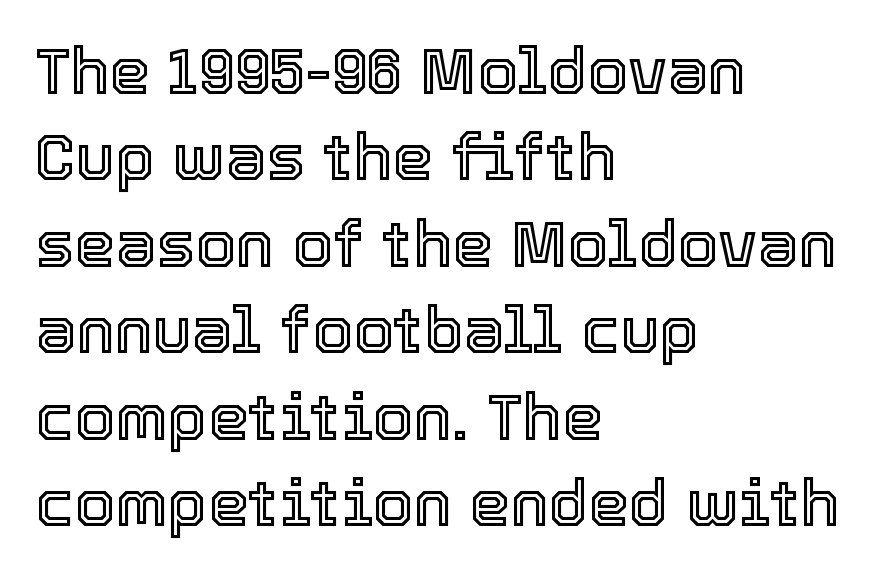
{"italic": "no", "width": "normal", "x_height": "medium", "monospaced": "no", "underline": "no", "align": "left", "line_spacing": "normal", "line_spacing_ratio": 1.33, "letter_spacing": "normal", "letter_spacing_em": 0.0, "glyph_px": 65}
